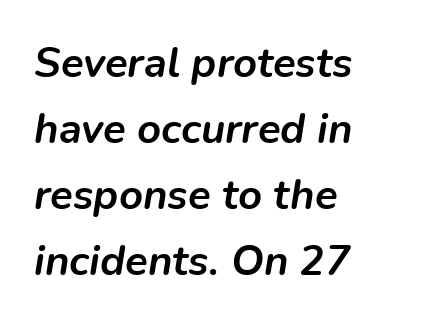
The image shows 42 px semibold type, italic (leaning right); set left-aligned, normal line spacing (1.57x), normal letter spacing, not underlined; low stroke contrast and a medium x-height.
